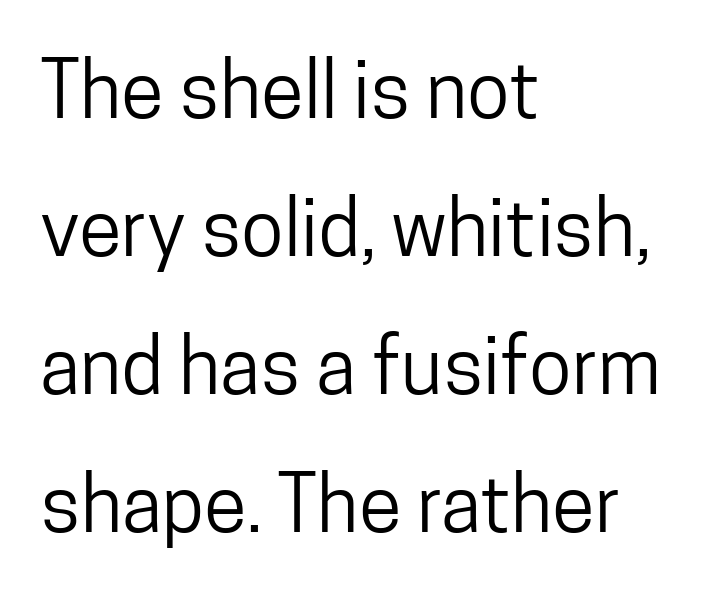
The image shows 78 px condensed sans-serif type, upright; set left-aligned, line spacing 1.77x, normal letter spacing, not underlined; low stroke contrast and a medium x-height.
